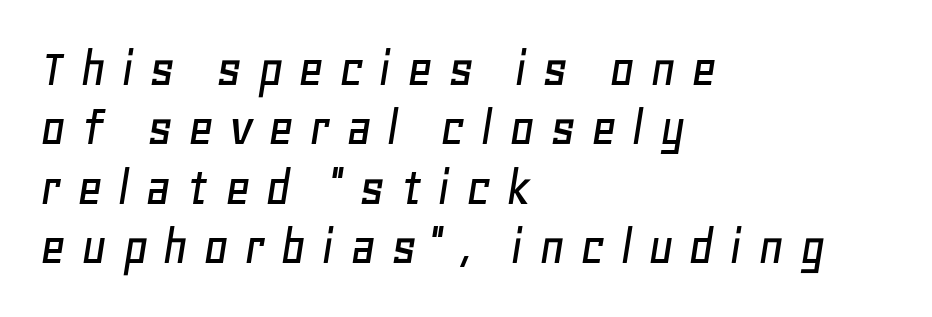
Q: Is the text italic (slanted)? A: Yes, it leans right by about 11 degrees.
Q: Is the text underlined? A: No.
Q: How is the paragraph aligned? A: Left-aligned.
Q: Is the spacing between letters normal or unusually wide? A: Unusually wide.
Q: Is the spacing between lines tight, normal or loose? A: Tight.
Q: Width (condensed, normal, or wide)? A: Normal.
Q: Stroke contrast? A: Low.
Q: x-height? A: Large.
Q: Monospaced? A: No.
